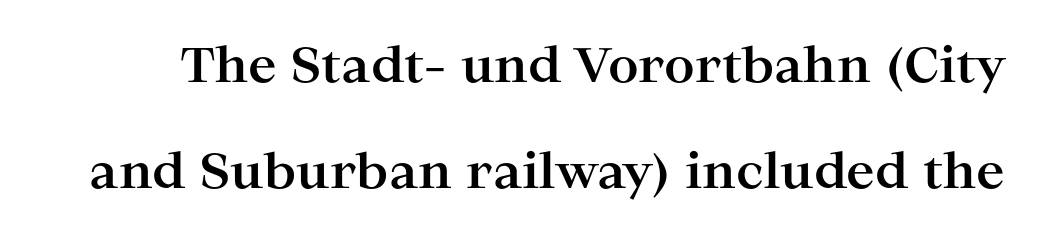
How heavy is the stroke? Heavy — this is a bold. Observe the ordinary spacing: letters are neighbours, not strangers. Reading down the column, the eye jumps a long way to each next line. Posture: straight, roman, zero tilt. The passage shown is typeset with a serif family.
